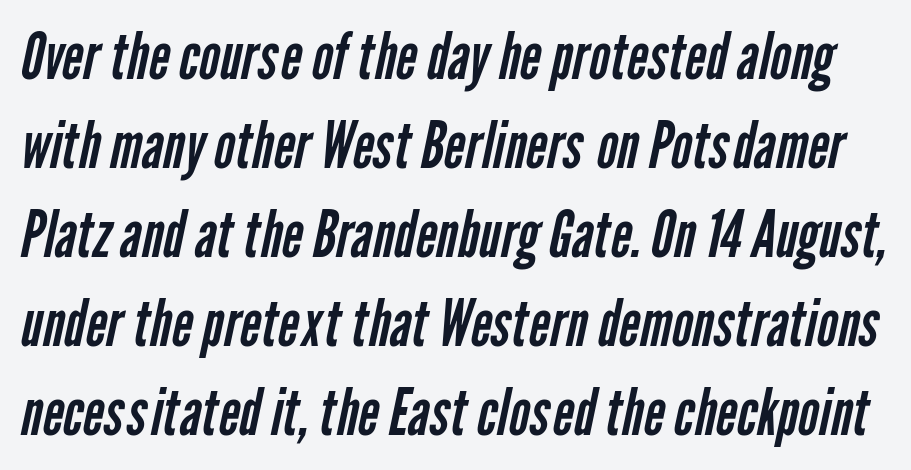
Q: Is the text bold? A: No.
Q: Is the typeface a serif or a sans-serif typeface? A: Sans-serif.
Q: Is the text underlined? A: No.
Q: Is the spacing between letters normal or unusually wide? A: Normal.
Q: Is the spacing between lines tight, normal or loose? A: Normal.
Q: Width (condensed, normal, or wide)? A: Condensed.
Q: Stroke contrast? A: Low.
Q: x-height? A: Medium.
Q: Monospaced? A: No.
